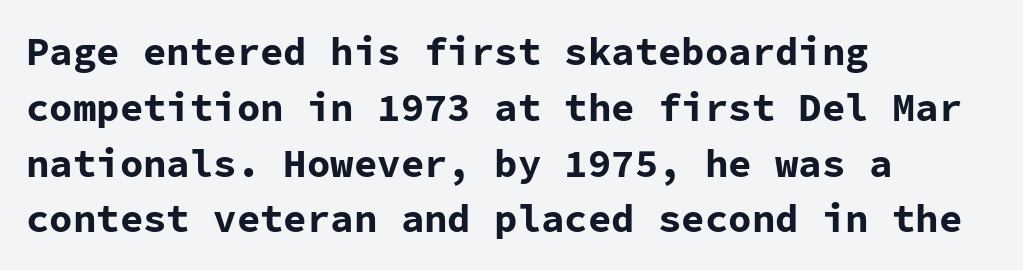
The lines are quadded left. Strokes here are thick enough to call this a true bold. In terms of letterform style, serifs are entirely absent. Standard letterfit; no display-style spreading of the glyphs. Evenly set lines give the paragraph a standard silhouette. Spacing verdict: monospaced, one width for all characters.
